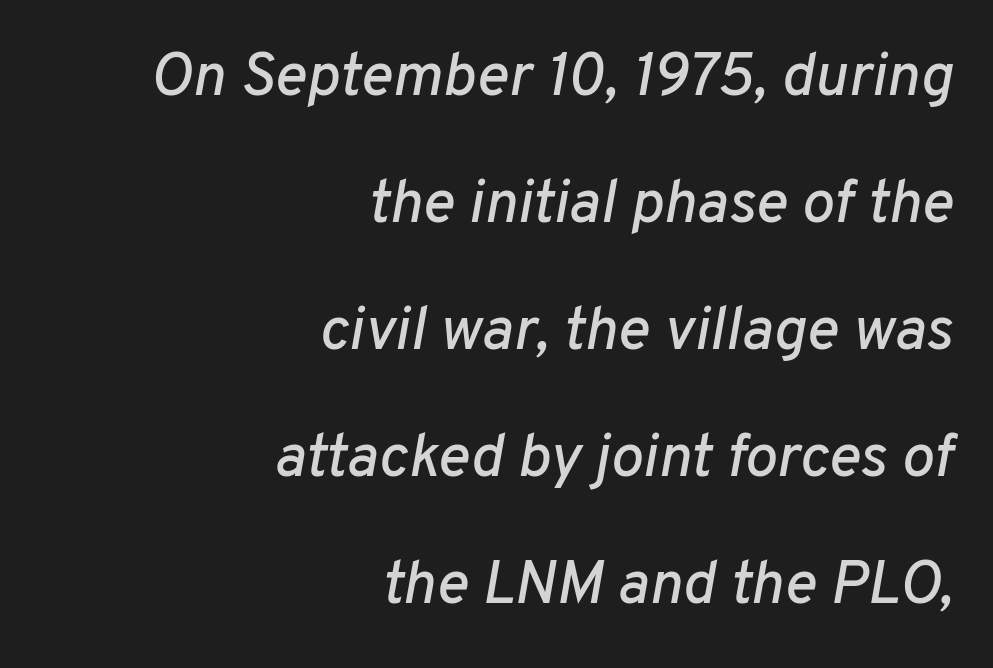
The image shows 61 px text type, italic (leaning right); set right-aligned, loose line spacing (2.08x), normal letter spacing, not underlined; low stroke contrast and a medium x-height.
